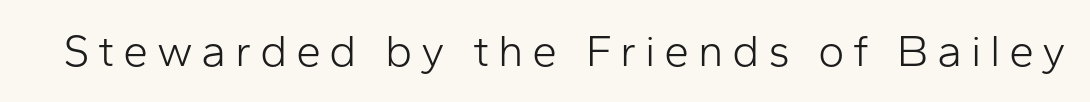
The image shows 45 px light sans-serif type, upright; set not underlined; low stroke contrast and a medium x-height.
